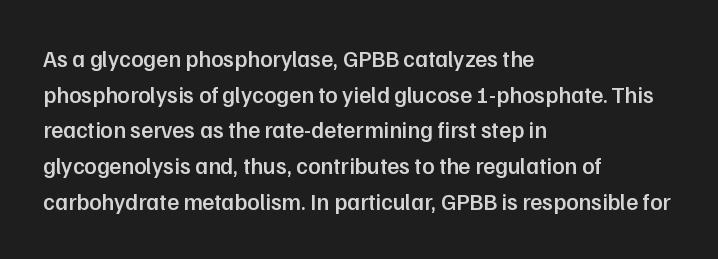
Notice how the passage keeps a crisp vertical edge on the left only. You could call the tracking neutral — neither tight nor loose. Compared with an ordinary text face, these strokes are moderately heavier — a semibold. No italicization has been applied; the sample stays upright.
